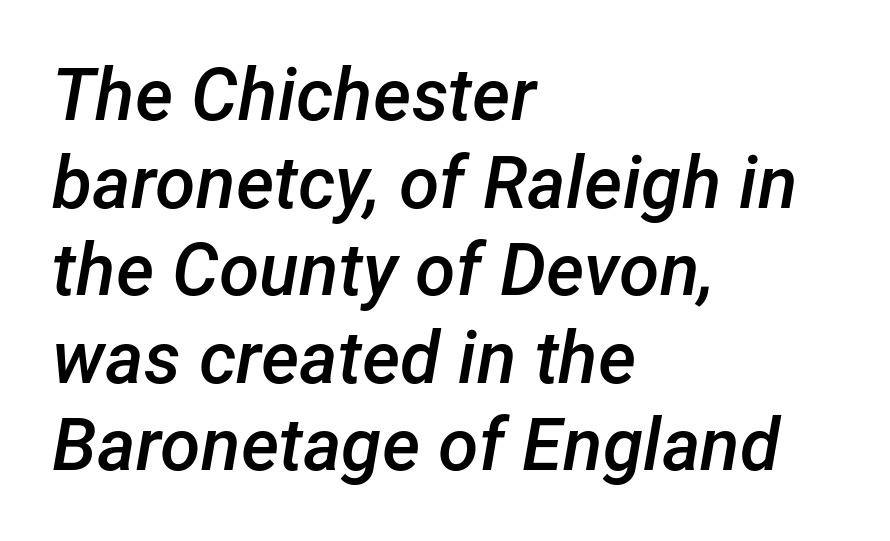
Do the characters align in a grid? No, the font is proportional. Moderately thickened strokes mark this as semibold type. The typesetter chose a ragged-right arrangement here. When letters slant like this, we call the style italic. Letters rest on an invisible, unmarked baseline.
